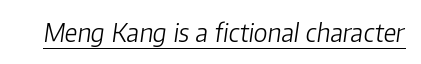
{"italic": "yes", "lean": "right", "slant_degrees": 8, "bold": "no", "underline": "yes", "letter_spacing": "normal", "letter_spacing_em": 0.0, "glyph_px": 25}
